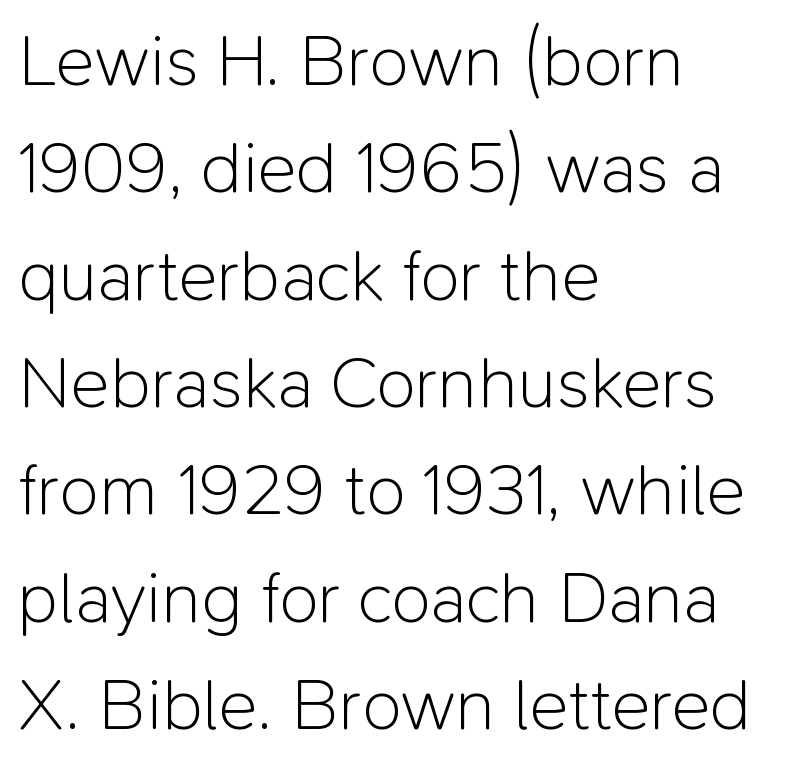
Nope, not italic — everything's standing straight. Do the characters align in a grid? No, the font is proportional. Inter-character spacing is left at the font's built-in metrics. The block of text has a typical density, with ordinary space between rows. The specimen omits any rule beneath the text block's lines.
